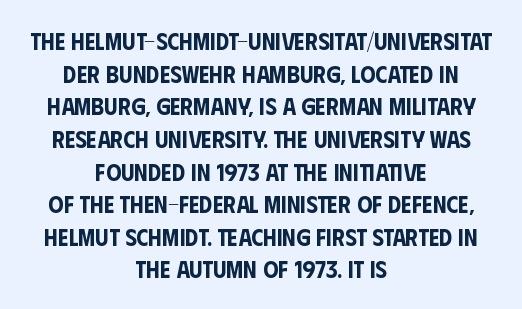
{"italic": "no", "underline": "no", "align": "center", "line_spacing": "normal", "line_spacing_ratio": 1.36, "letter_spacing": "normal", "letter_spacing_em": 0.0, "glyph_px": 24}
